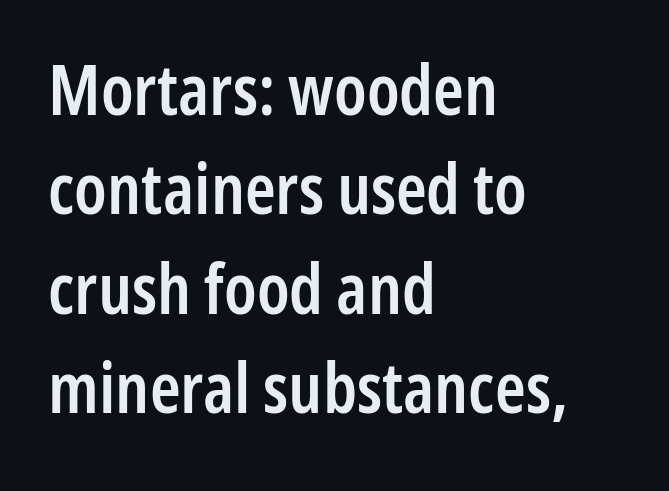
The image shows 70 px semibold, condensed sans-serif type, upright; set left-aligned, normal line spacing (1.42x), normal letter spacing, not underlined; low stroke contrast and a medium x-height.
